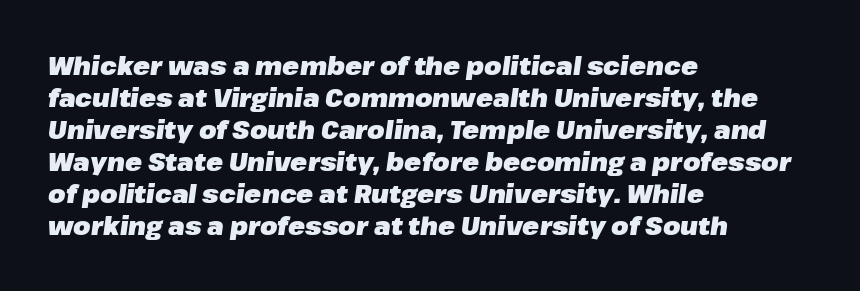
The image shows 25 px bold type, italic (leaning right); set left-aligned, normal line spacing (1.28x), normal letter spacing, not underlined.
